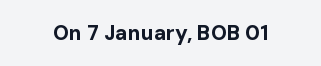
{"italic": "no", "bold": "yes", "underline": "no", "letter_spacing": "normal", "letter_spacing_em": 0.0, "glyph_px": 21}
